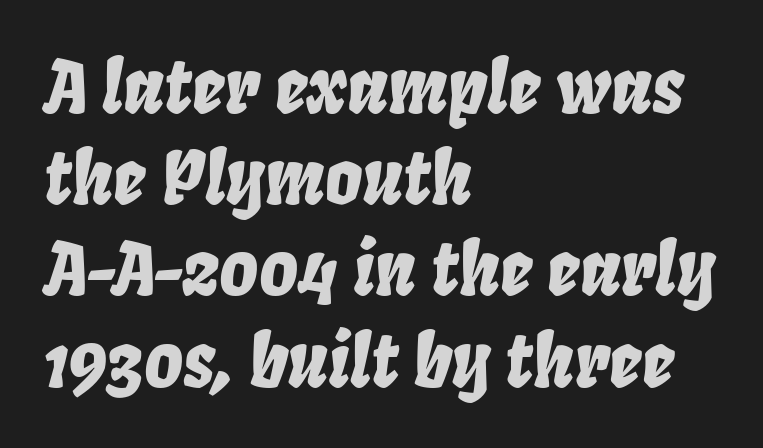
Q: Is the text italic (slanted)? A: Yes, it leans right by about 8 degrees.
Q: Is the text underlined? A: No.
Q: How is the paragraph aligned? A: Left-aligned.
Q: Is the spacing between letters normal or unusually wide? A: Normal.
Q: Is the spacing between lines tight, normal or loose? A: Normal.
Q: Width (condensed, normal, or wide)? A: Condensed.
Q: Stroke contrast? A: Low.
Q: x-height? A: Large.
Q: Monospaced? A: No.
